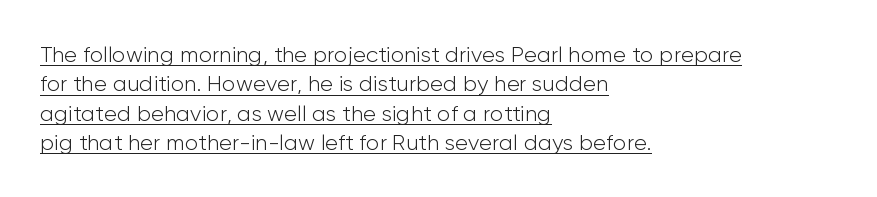
{"italic": "no", "bold": "no", "underline": "yes", "align": "left", "line_spacing": "normal", "line_spacing_ratio": 1.34, "letter_spacing": "normal", "letter_spacing_em": 0.0, "glyph_px": 22}
